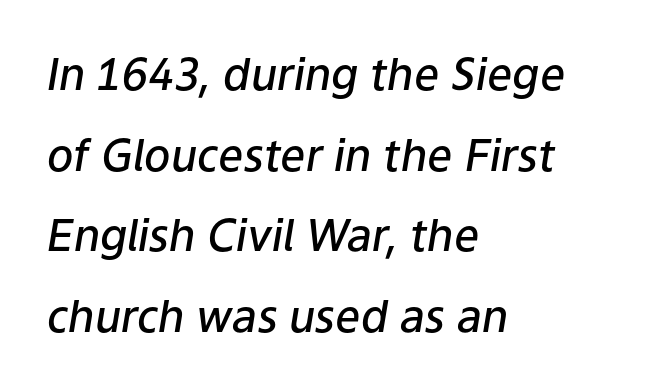
Q: Is the text bold? A: Semi-bold.
Q: Is the text italic (slanted)? A: Yes, it leans right by about 9 degrees.
Q: Is the text underlined? A: No.
Q: How is the paragraph aligned? A: Left-aligned.
Q: Is the spacing between letters normal or unusually wide? A: Normal.
Q: Width (condensed, normal, or wide)? A: Normal.
Q: Stroke contrast? A: Low.
Q: x-height? A: Medium.
Q: Monospaced? A: No.
